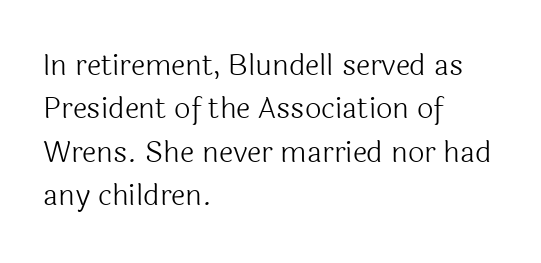
{"serif": "no", "italic": "no", "bold": "no", "weight": "light", "width": "normal", "x_height": "medium", "monospaced": "no", "underline": "no", "align": "left", "line_spacing": "normal", "line_spacing_ratio": 1.5, "letter_spacing": "normal", "letter_spacing_em": 0.0, "glyph_px": 29}
